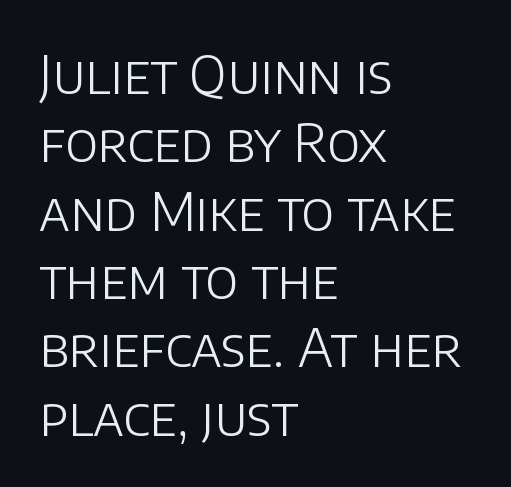
The image shows 53 px light sans-serif type, upright; set left-aligned, normal line spacing (1.29x), normal letter spacing, not underlined; low stroke contrast and a large x-height.
